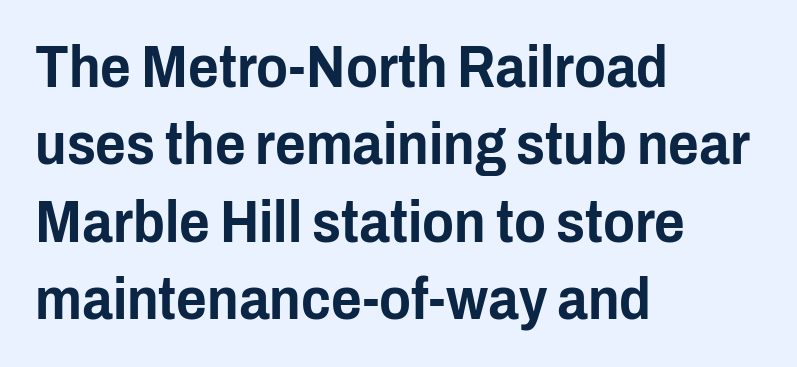
Descenders hang freely into open space. The lines are quadded left. The font's upright variant was chosen for this text. Tracking value appears to be zero — textbook default spacing.
